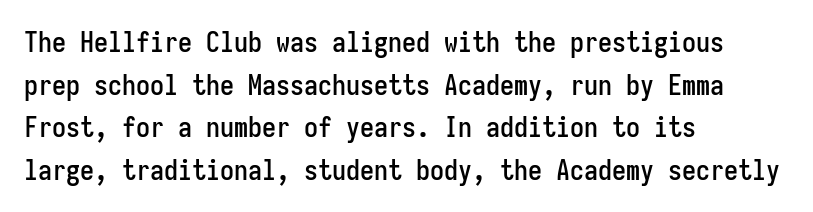
The rendering uses a moderate line-height, typical for paragraphs. Tracking value appears to be zero — textbook default spacing. The passage shown is not underscored anywhere. Each letter, wide or thin by design, is forced into the same width here. The axis of the letterforms is exactly vertical. The passage is arranged the way most books set body copy — flush left.
